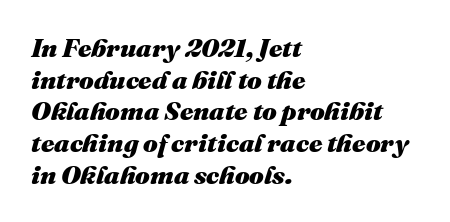
The image shows 26 px bold type, italic (leaning right); set left-aligned, line spacing 1.22x, normal letter spacing, not underlined.
